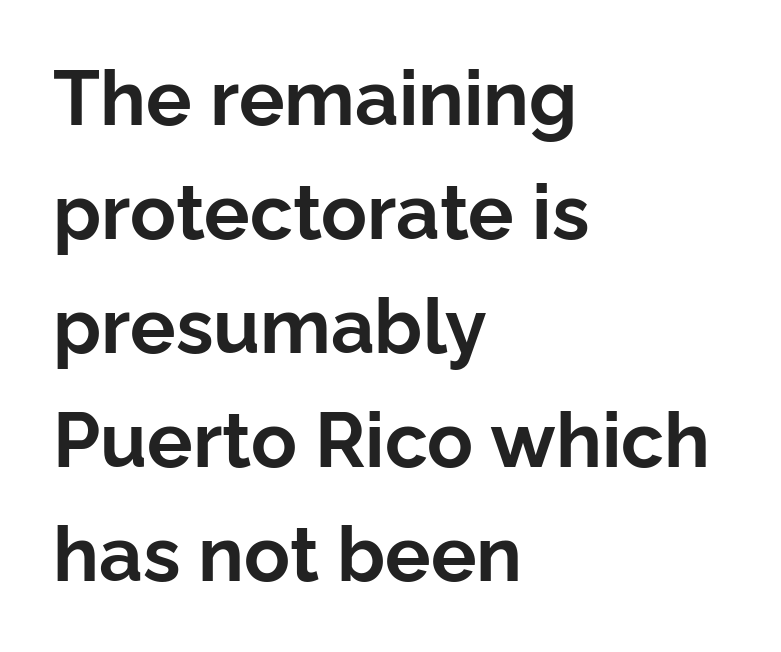
{"serif": "no", "italic": "no", "bold": "yes", "weight": "bold", "width": "normal", "stroke_contrast": "low", "x_height": "medium", "monospaced": "no", "underline": "no", "align": "left", "line_spacing": "normal", "line_spacing_ratio": 1.5, "letter_spacing": "normal", "letter_spacing_em": 0.0, "glyph_px": 76}
